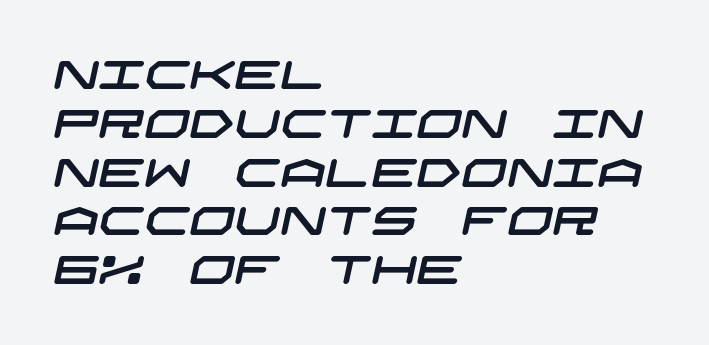
The image shows 40 px wide sans-serif type; set left-aligned, line spacing 1.22x, normal letter spacing, not underlined; low stroke contrast and a large x-height.
